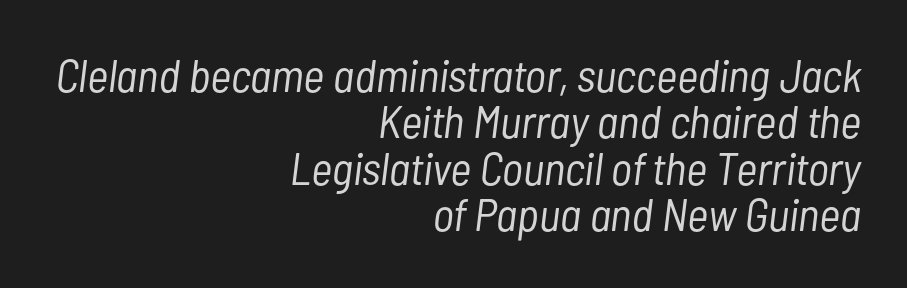
{"italic": "yes", "lean": "right", "slant_degrees": 7, "bold": "no", "weight": "light", "width": "condensed", "stroke_contrast": "low", "x_height": "medium", "monospaced": "no", "underline": "no", "align": "right", "line_spacing": "tight", "line_spacing_ratio": 1.01, "letter_spacing": "normal", "letter_spacing_em": 0.0, "glyph_px": 46}
